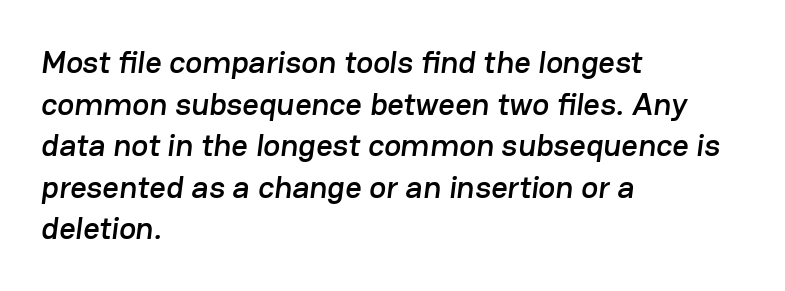
Q: Is the typeface a serif or a sans-serif typeface? A: Sans-serif.
Q: Is the text underlined? A: No.
Q: How is the paragraph aligned? A: Left-aligned.
Q: Is the spacing between letters normal or unusually wide? A: Normal.
Q: Is the spacing between lines tight, normal or loose? A: Normal.
Q: Width (condensed, normal, or wide)? A: Normal.
Q: Stroke contrast? A: Low.
Q: x-height? A: Medium.
Q: Monospaced? A: No.
